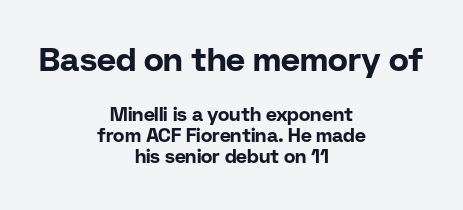
The image shows 33 px bold sans-serif type, upright; set centered, tight line spacing (1.11x), normal letter spacing, not underlined; the first (top) block is 1.74x larger; low stroke contrast and a medium x-height.
